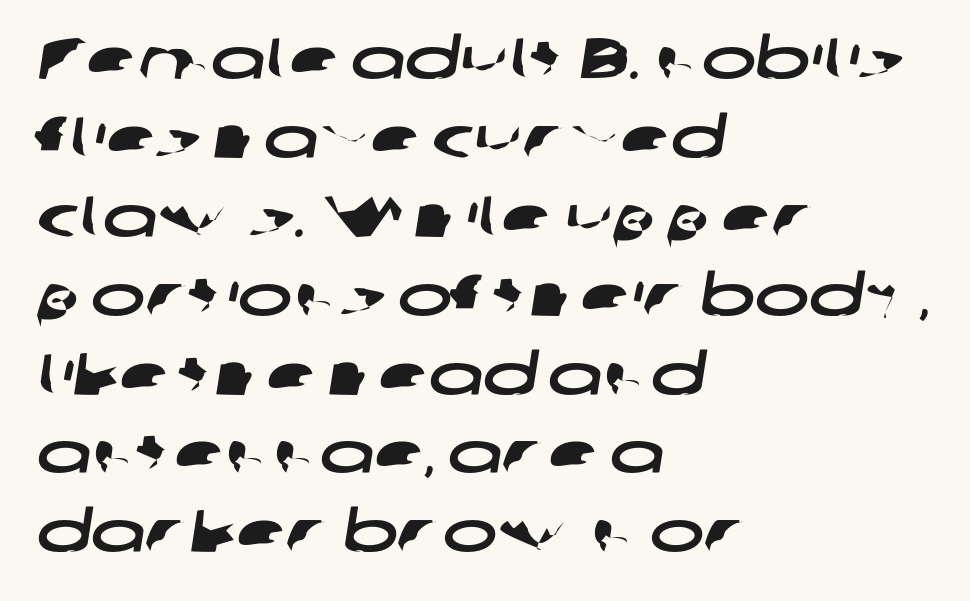
The image shows 58 px wide sans-serif type; set left-aligned, normal line spacing (1.36x), normal letter spacing, not underlined; low stroke contrast and a medium x-height.
